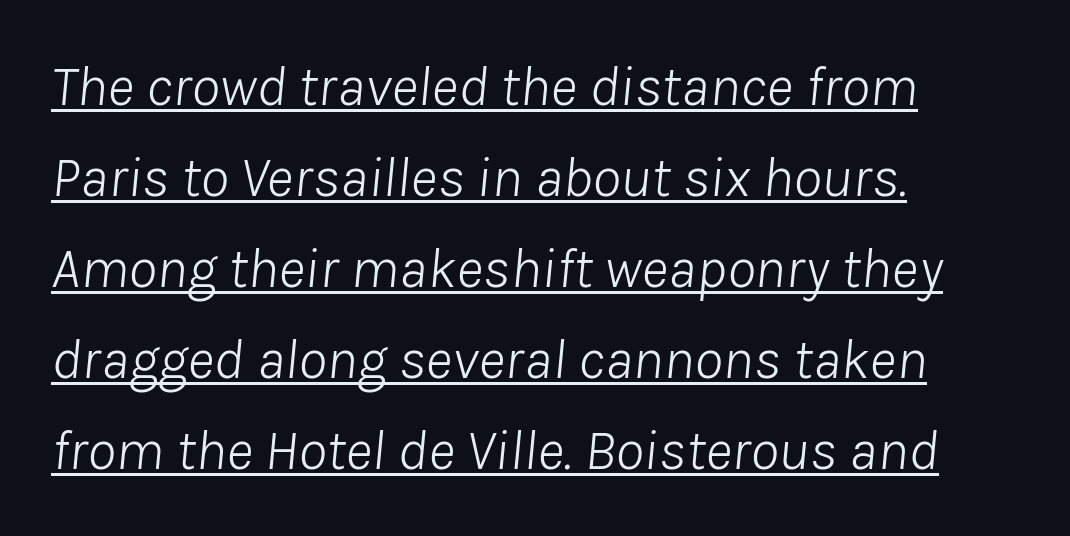
The image shows 58 px light type, italic (leaning right); set left-aligned, normal line spacing (1.57x), normal letter spacing, underlined; low stroke contrast and a medium x-height.
